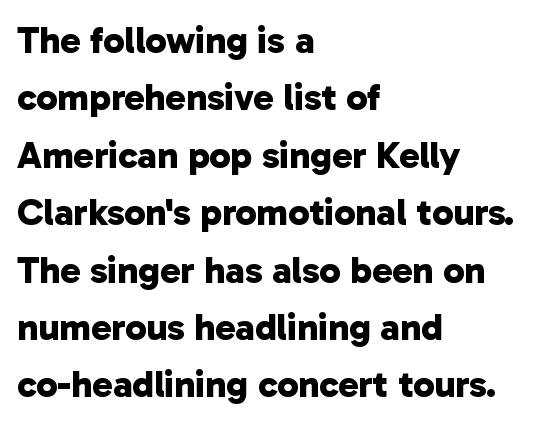
Q: Is the text bold? A: Yes.
Q: Is the typeface a serif or a sans-serif typeface? A: Sans-serif.
Q: Is the text underlined? A: No.
Q: How is the paragraph aligned? A: Left-aligned.
Q: Is the spacing between letters normal or unusually wide? A: Normal.
Q: Is the spacing between lines tight, normal or loose? A: Normal.
Q: Width (condensed, normal, or wide)? A: Normal.
Q: Stroke contrast? A: Low.
Q: x-height? A: Medium.
Q: Monospaced? A: No.
